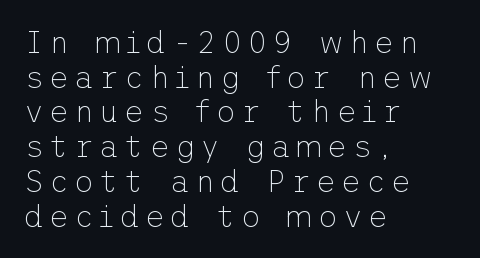
{"serif": "no", "italic": "no", "bold": "no", "weight": "thin", "width": "normal", "stroke_contrast": "low", "x_height": "medium", "underline": "no", "align": "left", "line_spacing": "tight", "line_spacing_ratio": 1.12, "glyph_px": 31}
